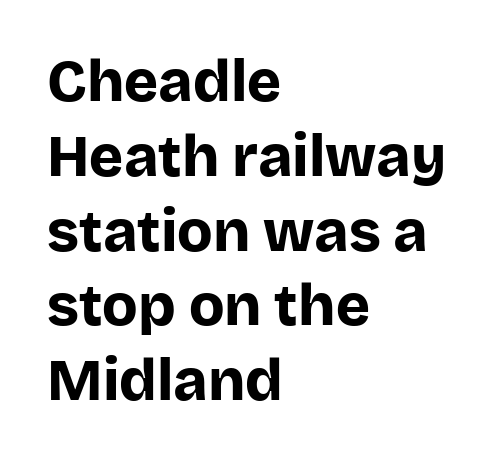
Characters remain perfectly vertical along every line. Looks like regular typesetting: each glyph gets only the width it needs. Short and long lines alike share a common starting point at left. Honestly, the row spacing looks completely unremarkable.
